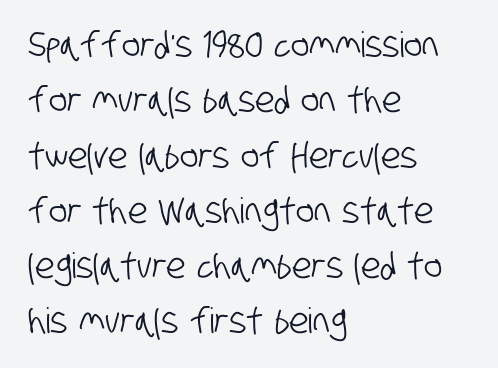
The image shows 35 px condensed sans-serif type; set left-aligned, normal line spacing (1.58x), normal letter spacing, not underlined; low stroke contrast and a large x-height.
